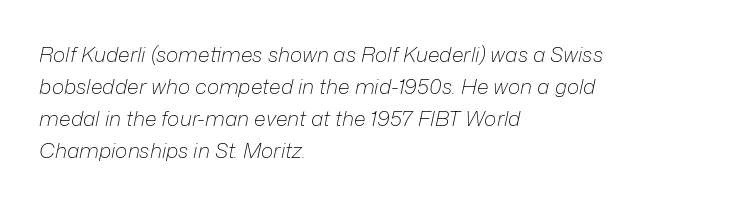
This is not heavy type; no bold has been used. A clean baseline with only descenders dipping below it. Notice how the stems are inclined rather than vertical — that's the hallmark of italics. Compared with a centered layout, this one pins lines to the left instead. The designer left line spacing at the default.
